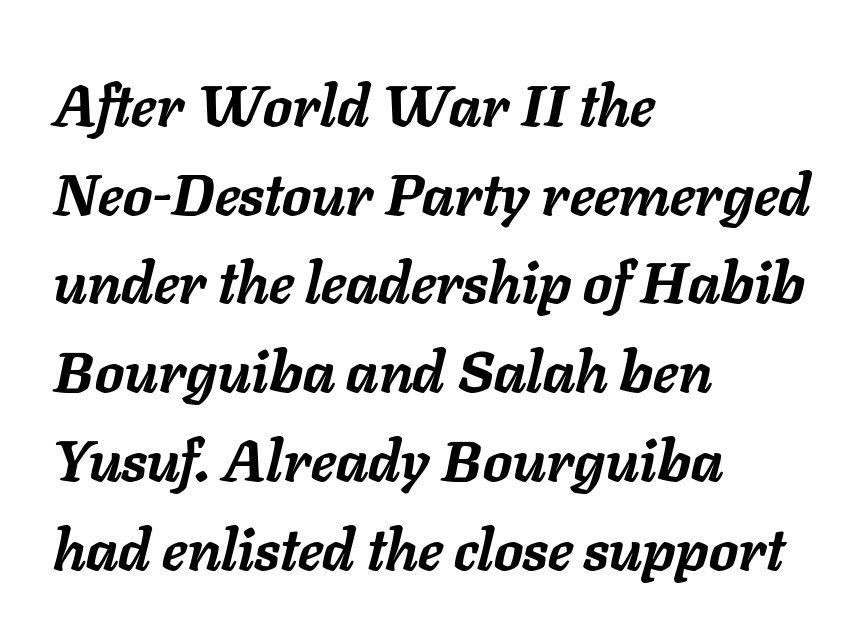
{"italic": "yes", "lean": "right", "slant_degrees": 11, "bold": "yes", "weight": "semibold", "width": "normal", "stroke_contrast": "low", "x_height": "medium", "monospaced": "no", "underline": "no", "align": "left", "line_spacing": "normal", "line_spacing_ratio": 1.53, "letter_spacing": "normal", "letter_spacing_em": 0.0, "glyph_px": 58}
